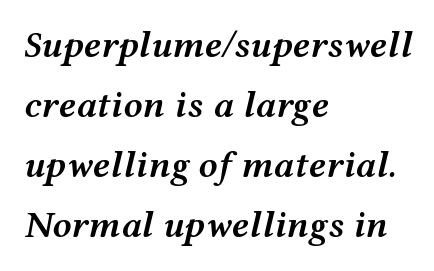
Q: Is the text bold? A: Semi-bold.
Q: Is the text italic (slanted)? A: Yes, it leans right by about 12 degrees.
Q: Is the text underlined? A: No.
Q: How is the paragraph aligned? A: Left-aligned.
Q: Is the spacing between letters normal or unusually wide? A: Normal.
Q: Is the spacing between lines tight, normal or loose? A: Normal.
Q: Width (condensed, normal, or wide)? A: Wide.
Q: Stroke contrast? A: Medium.
Q: x-height? A: Medium.
Q: Monospaced? A: No.
